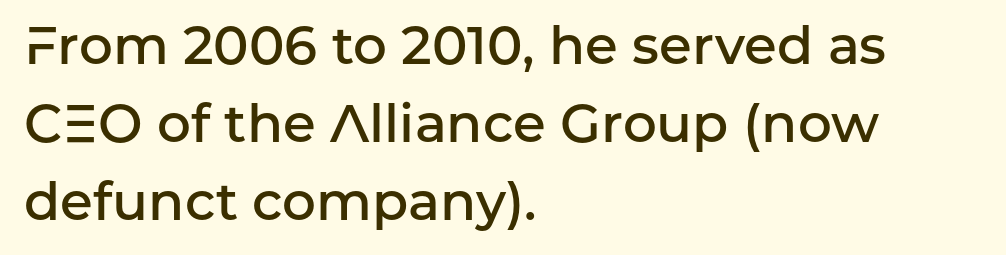
Descenders hang freely into open space. The rendering uses a semibold face; strokes are thickened but not to full bold. Posture: straight, roman, zero tilt. Vertically, the passage feels balanced, rows spaced as you'd expect. You can tell from the bare stems that sans-serif type was used.
